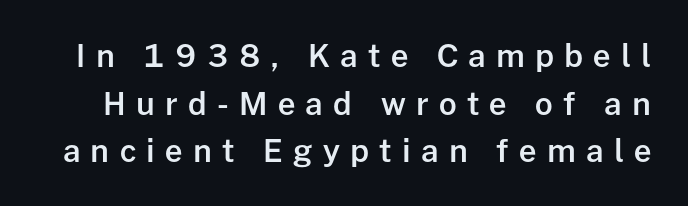
The letters stand upright; this is a roman face. Here the designer chose a conventional face with non-uniform glyph widths. Weight: semibold (demi). The passage shown stacks its lines at a standard gap.
